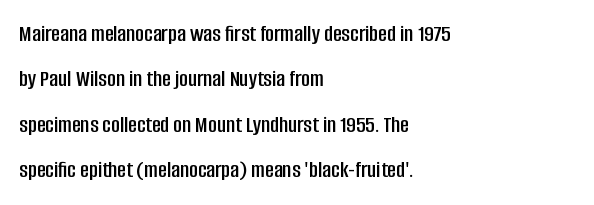
Here the glyphs are tracked normally, forming tight word shapes. You can tell it's not italic because the verticals are truly vertical. The strip under each line holds only bare page. Does the copy run flush right? No — it runs flush left.
